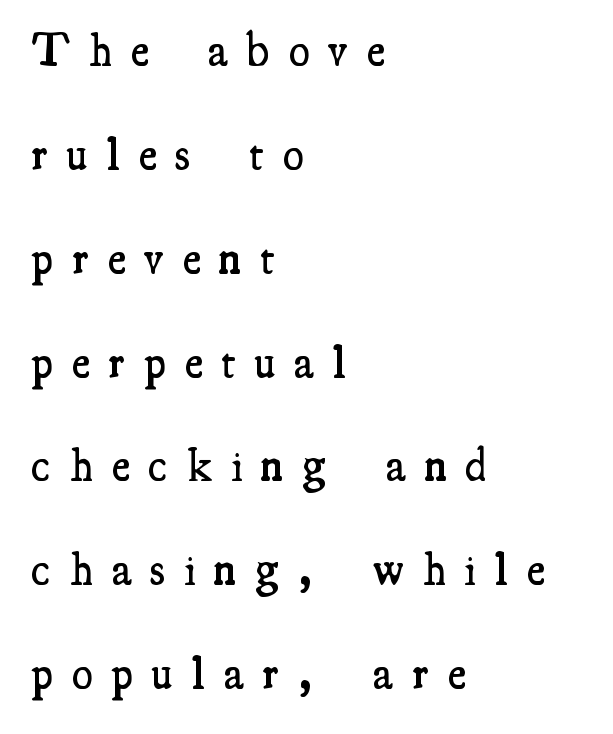
{"serif": "yes", "italic": "no", "bold": "semi", "weight": "semibold", "width": "condensed", "stroke_contrast": "medium", "x_height": "small", "monospaced": "no", "underline": "no", "align": "left", "line_spacing": "loose", "line_spacing_ratio": 2.21, "letter_spacing": "wide", "letter_spacing_em": 0.41, "glyph_px": 47}
